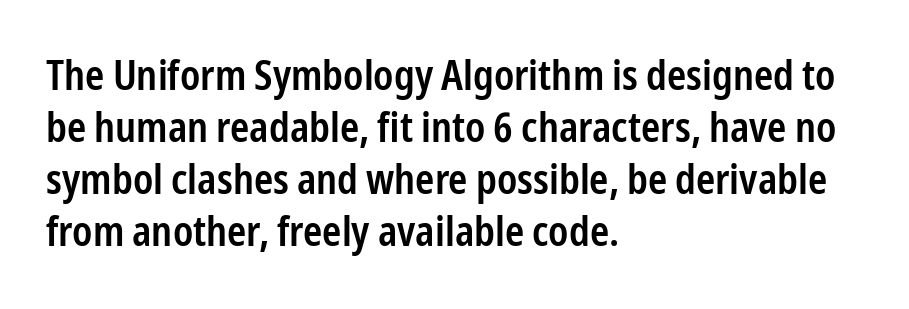
Unlike italic type, these characters show no tilt at all. Honestly, the letter spacing is just normal — you wouldn't notice it. Underlining? Definitely not there. The font family rendered here belongs to the sans-serif group.
